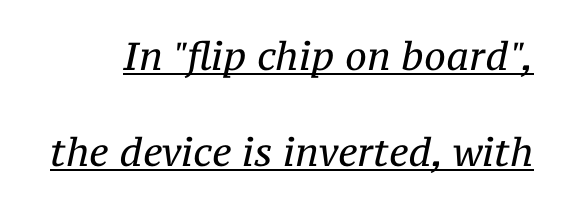
Does the type have serifs? Yes, each stem ends in a small foot. Tracking here is standard; glyphs follow each other at the usual distance. Caption: lettering with a line underneath. The passage shown is not bold in any degree.
